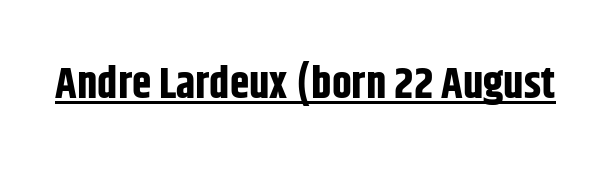
Summary of weight: heavy, a full bold. No extra tracking has been applied to these lines. Note the varied advance widths — an 'i' is clearly narrower than an 'm'. Posture: vertical.
